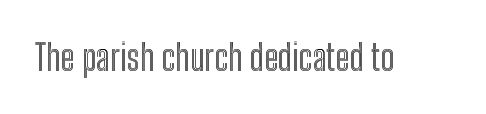
The image shows 36 px condensed type, upright; set normal letter spacing, not underlined; a medium x-height.
